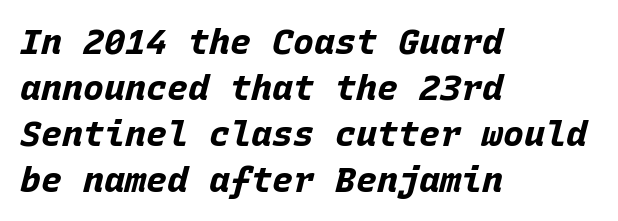
The image shows 35 px bold type, italic (leaning right), monospaced; set left-aligned, normal line spacing (1.31x), normal letter spacing, not underlined; low stroke contrast and a large x-height.
